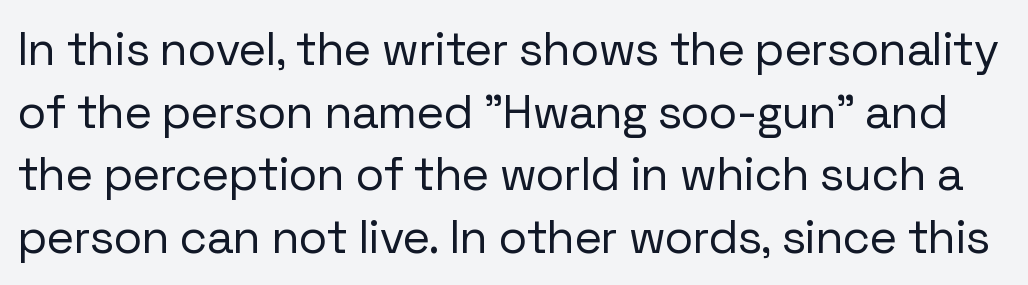
{"serif": "no", "italic": "no", "bold": "no", "weight": "regular", "width": "normal", "stroke_contrast": "low", "x_height": "medium", "monospaced": "no", "underline": "no", "line_spacing": "normal", "line_spacing_ratio": 1.33, "letter_spacing": "normal", "letter_spacing_em": 0.0, "glyph_px": 47}
